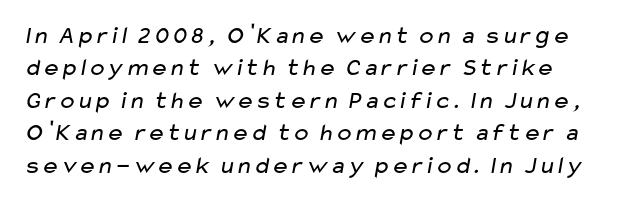
This rendering features lettering with no underline. Line spacing here is normal. Vertical stems look standard width or narrower in stroke. Characters follow at the spacing the type designer built in.
